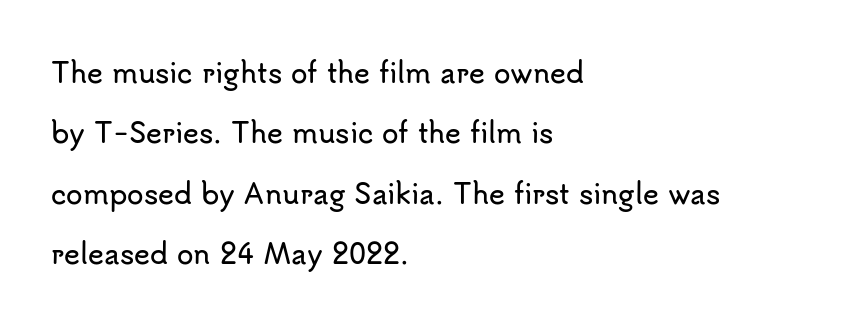
The image shows 27 px text type, upright; set left-aligned, loose line spacing (2.24x), normal letter spacing, not underlined.
